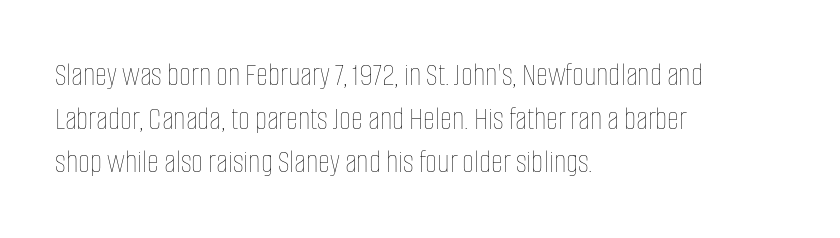
The image shows 33 px thin, condensed type, upright; set left-aligned, normal line spacing (1.32x), normal letter spacing, not underlined; low stroke contrast and a large x-height.
